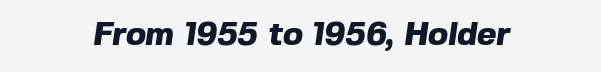
{"serif": "no", "bold": "yes", "weight": "heavy", "width": "normal", "x_height": "medium", "monospaced": "no", "underline": "no", "align": "center", "letter_spacing": "normal", "letter_spacing_em": 0.0, "glyph_px": 33}
